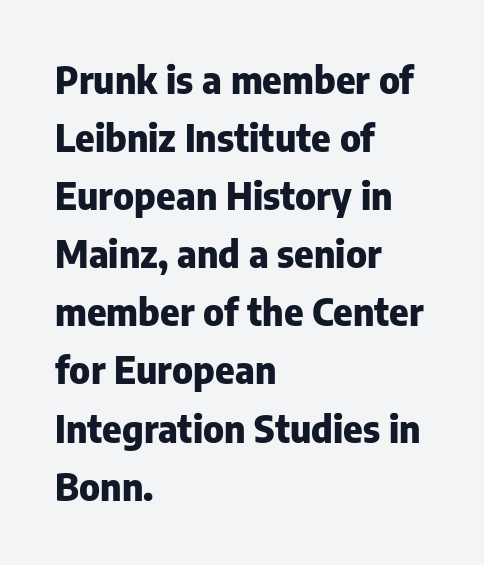
Q: Is the text bold? A: Yes.
Q: Is the text italic (slanted)? A: No, it is upright.
Q: Is the typeface a serif or a sans-serif typeface? A: Sans-serif.
Q: Is the text underlined? A: No.
Q: How is the paragraph aligned? A: Left-aligned.
Q: Is the spacing between letters normal or unusually wide? A: Normal.
Q: Is the spacing between lines tight, normal or loose? A: Normal.
Q: Width (condensed, normal, or wide)? A: Normal.
Q: Stroke contrast? A: Low.
Q: x-height? A: Medium.
Q: Monospaced? A: No.
